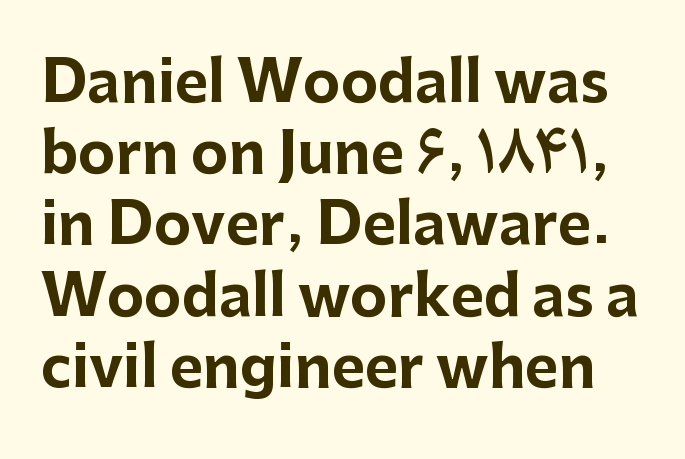
Q: Is the text bold? A: Yes.
Q: Is the text italic (slanted)? A: No, it is upright.
Q: Is the typeface a serif or a sans-serif typeface? A: Sans-serif.
Q: Is the text underlined? A: No.
Q: Is the spacing between letters normal or unusually wide? A: Normal.
Q: Is the spacing between lines tight, normal or loose? A: Normal.
Q: Width (condensed, normal, or wide)? A: Normal.
Q: Stroke contrast? A: Low.
Q: x-height? A: Medium.
Q: Monospaced? A: No.
